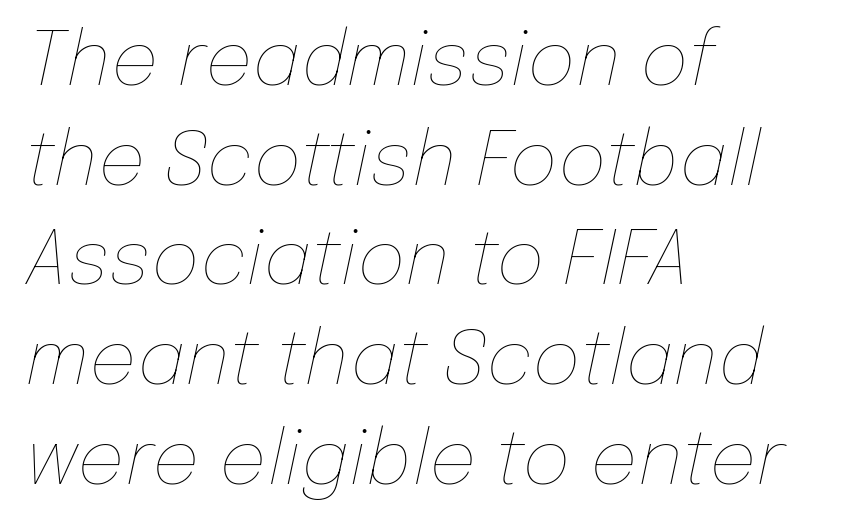
{"italic": "yes", "lean": "right", "slant_degrees": 12, "bold": "no", "weight": "thin", "width": "normal", "stroke_contrast": "low", "x_height": "medium", "monospaced": "no", "underline": "no", "align": "left", "line_spacing": "normal", "line_spacing_ratio": 1.33, "letter_spacing": "normal", "letter_spacing_em": 0.0, "glyph_px": 75}
